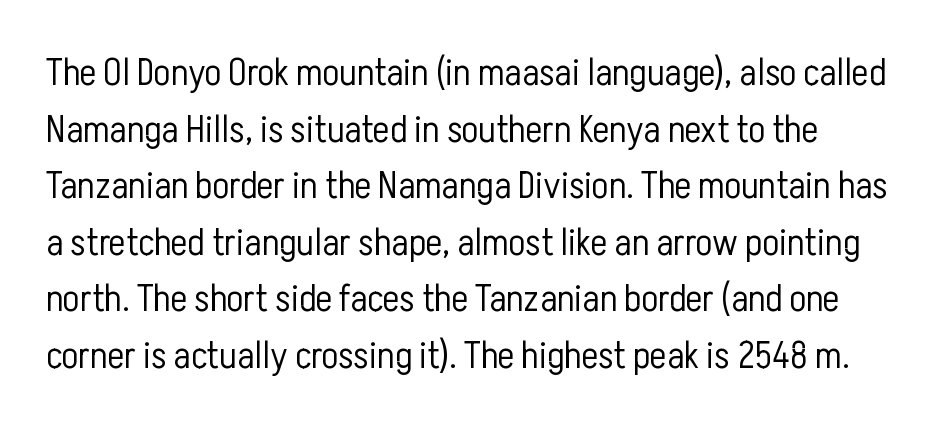
{"serif": "no", "italic": "no", "bold": "no", "weight": "light", "width": "condensed", "stroke_contrast": "low", "x_height": "medium", "monospaced": "no", "underline": "no", "line_spacing": "normal", "line_spacing_ratio": 1.45, "letter_spacing": "normal", "letter_spacing_em": 0.0, "glyph_px": 39}
